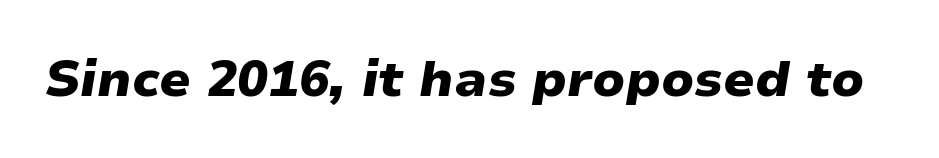
The words here are not underlined. No extra tracking has been applied to these lines. Thick stems and heavy bowls — unmistakably bold. Designer's note — italics engaged. Each letter keeps its own natural width here, so spacing adapts to shape.
